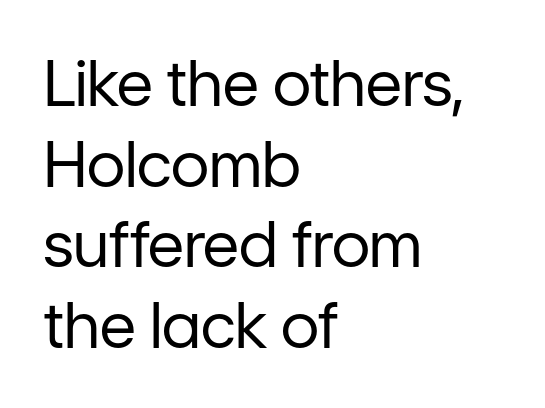
The image shows 63 px regular-weight sans-serif type, upright; set left-aligned, normal line spacing (1.28x), normal letter spacing, not underlined; low stroke contrast and a medium x-height.
